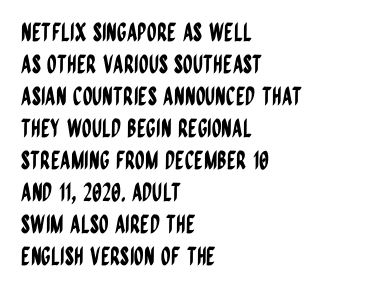
Summary of vertical rhythm: regular, with standard interline spacing. The string is rendered with underlining switched off. This rendering uses left alignment, leaving the right contour irregular. The lettering stays uniformly vertical, giving the passage a roman look. The horizontal fit of the characters is conventional and even.
